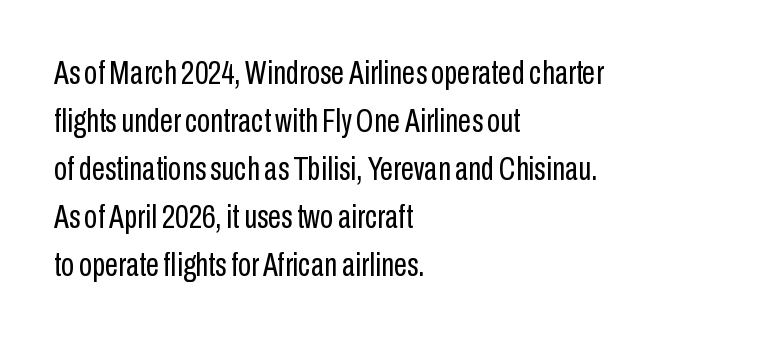
Q: Is the text bold? A: No.
Q: Is the text italic (slanted)? A: No, it is upright.
Q: Is the typeface a serif or a sans-serif typeface? A: Sans-serif.
Q: Is the text underlined? A: No.
Q: How is the paragraph aligned? A: Left-aligned.
Q: Is the spacing between letters normal or unusually wide? A: Normal.
Q: Is the spacing between lines tight, normal or loose? A: Normal.
Q: Width (condensed, normal, or wide)? A: Condensed.
Q: Stroke contrast? A: Low.
Q: x-height? A: Medium.
Q: Monospaced? A: No.
